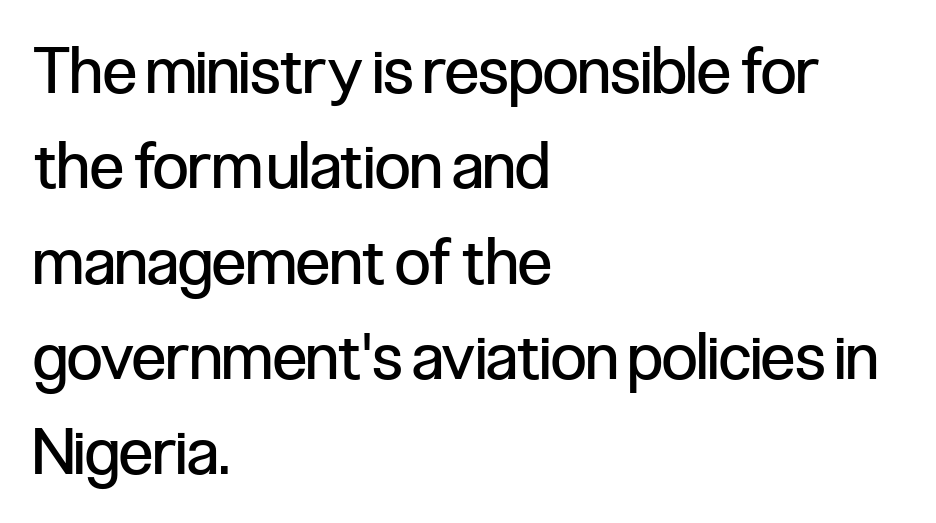
You could not count columns in this text — the font is proportionally spaced. The passage shown is typeset with a sans-serif family. Italic: no, the glyphs are upright roman. Weight class: somewhere from thin through regular. Evenly set lines give the paragraph a standard silhouette. Spacing between characters is what you'd get straight out of the box.
